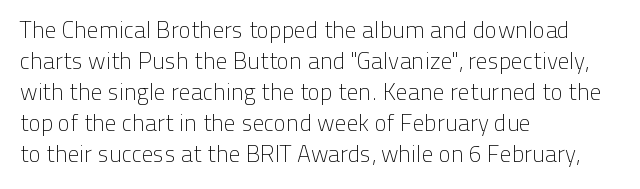
Q: Is the text bold? A: No.
Q: Is the text italic (slanted)? A: No, it is upright.
Q: Is the text underlined? A: No.
Q: How is the paragraph aligned? A: Left-aligned.
Q: Is the spacing between letters normal or unusually wide? A: Normal.
Q: Is the spacing between lines tight, normal or loose? A: Normal.
